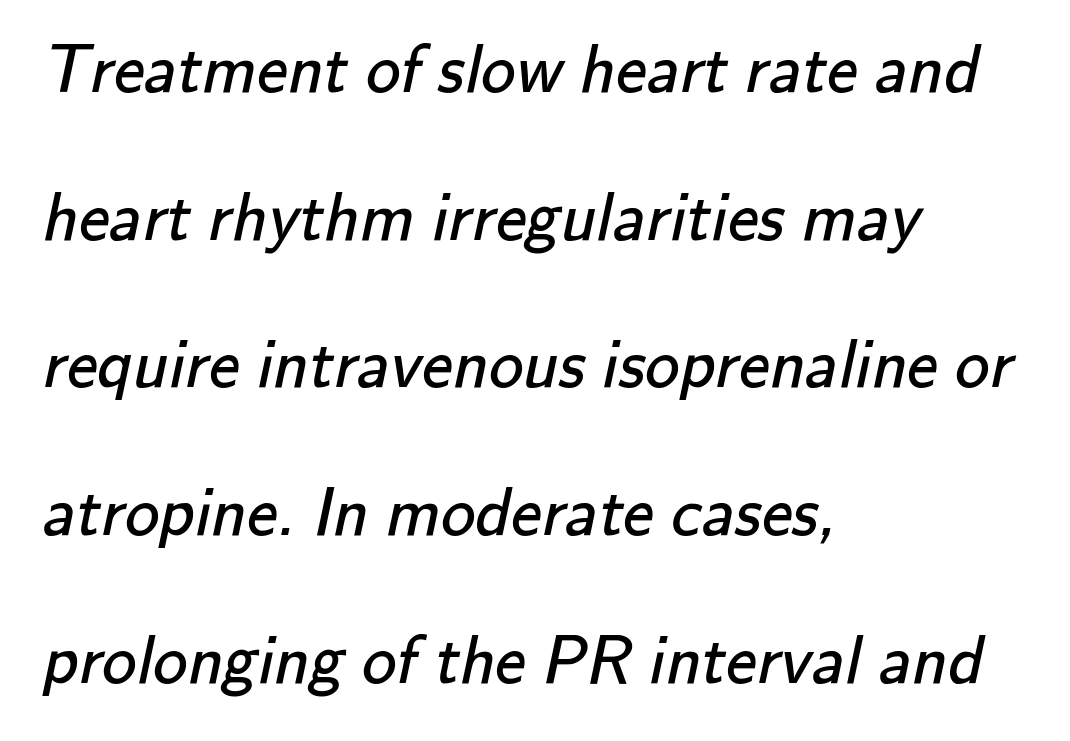
{"serif": "no", "bold": "no", "weight": "regular", "width": "normal", "stroke_contrast": "low", "x_height": "small", "monospaced": "no", "underline": "no", "align": "left", "line_spacing": "loose", "line_spacing_ratio": 2.14, "letter_spacing": "normal", "letter_spacing_em": 0.0, "glyph_px": 69}
